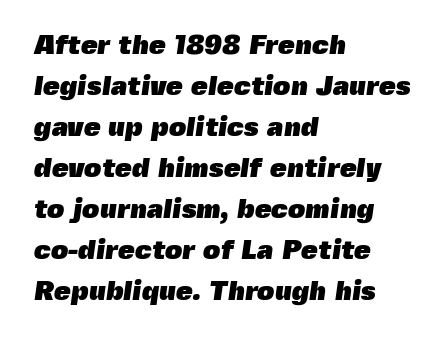
Q: Is the text bold? A: Yes.
Q: Is the text underlined? A: No.
Q: How is the paragraph aligned? A: Left-aligned.
Q: Is the spacing between letters normal or unusually wide? A: Normal.
Q: Is the spacing between lines tight, normal or loose? A: Normal.
